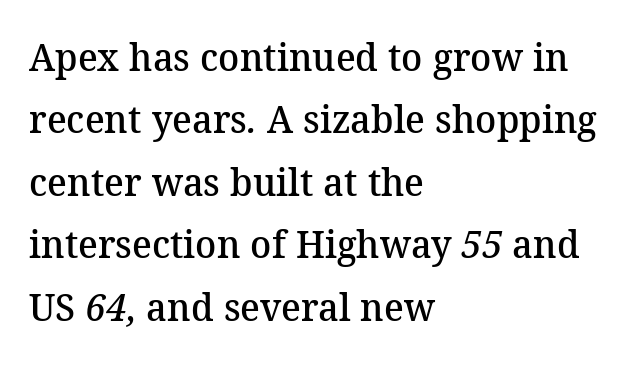
{"serif": "yes", "bold": "semi", "weight": "semibold", "width": "normal", "stroke_contrast": "medium", "x_height": "medium", "monospaced": "no", "underline": "no", "align": "left", "line_spacing": "normal", "line_spacing_ratio": 1.6, "letter_spacing": "normal", "letter_spacing_em": 0.0, "glyph_px": 39}
